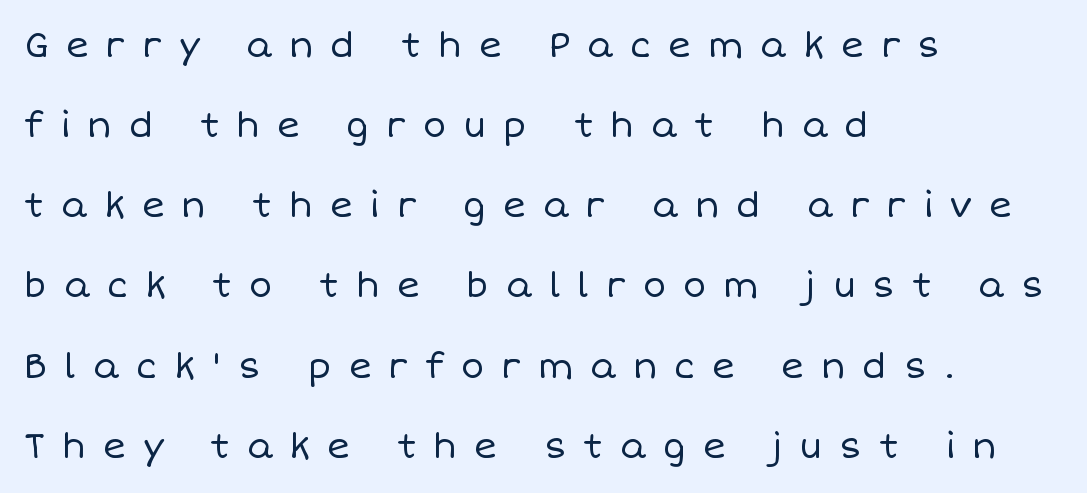
The image shows 35 px regular-weight type, upright; set left-aligned, loose line spacing (2.29x), unusually wide letter spacing (+0.48 em), not underlined; low stroke contrast and a large x-height.
